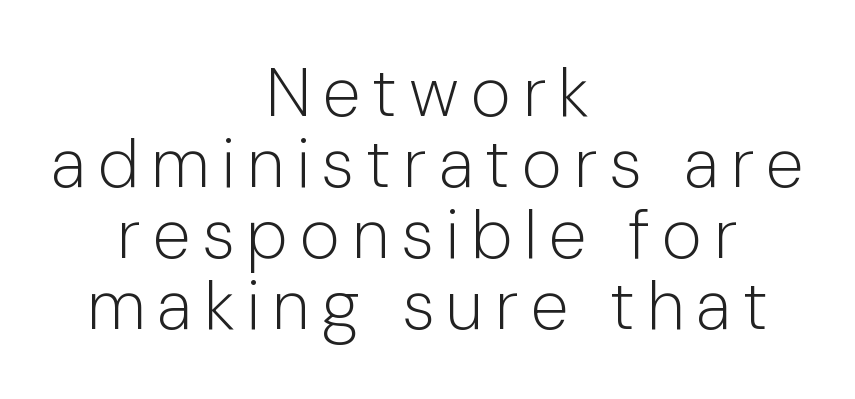
Every row of glyphs is offset so its center matches the block's center. Quick note: underline off. Spacing verdict: proportional, widths tailored to each character. The specimen reads as upright at a glance. The passage shown stacks its lines with hardly any gap.
